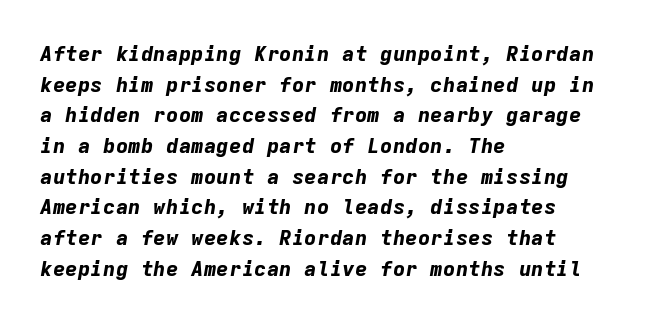
The image shows 21 px bold type, italic (leaning right); set left-aligned, normal line spacing (1.46x), normal letter spacing, not underlined.
